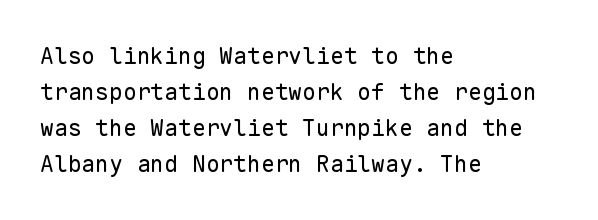
Q: Is the text bold? A: No.
Q: Is the text italic (slanted)? A: No, it is upright.
Q: Is the text underlined? A: No.
Q: How is the paragraph aligned? A: Left-aligned.
Q: Is the spacing between letters normal or unusually wide? A: Normal.
Q: Is the spacing between lines tight, normal or loose? A: Normal.
